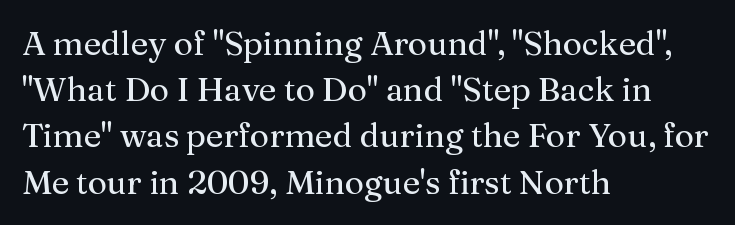
{"serif": "yes", "italic": "no", "width": "normal", "stroke_contrast": "medium", "x_height": "medium", "monospaced": "no", "underline": "no", "align": "left", "line_spacing": "normal", "line_spacing_ratio": 1.4, "letter_spacing": "normal", "letter_spacing_em": 0.0, "glyph_px": 33}
